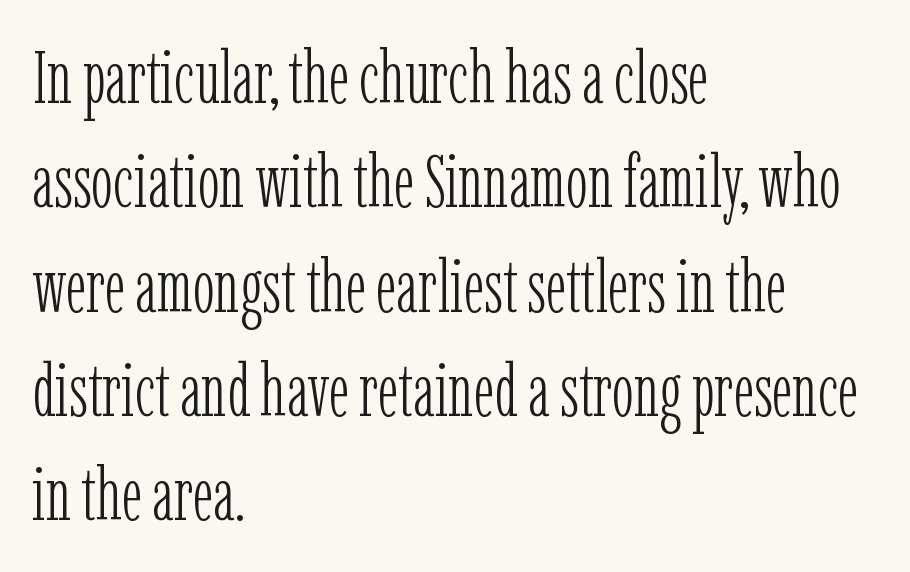
The image shows 74 px light, condensed serif type, upright; set left-aligned, normal line spacing (1.41x), normal letter spacing, not underlined; low stroke contrast and a medium x-height.
